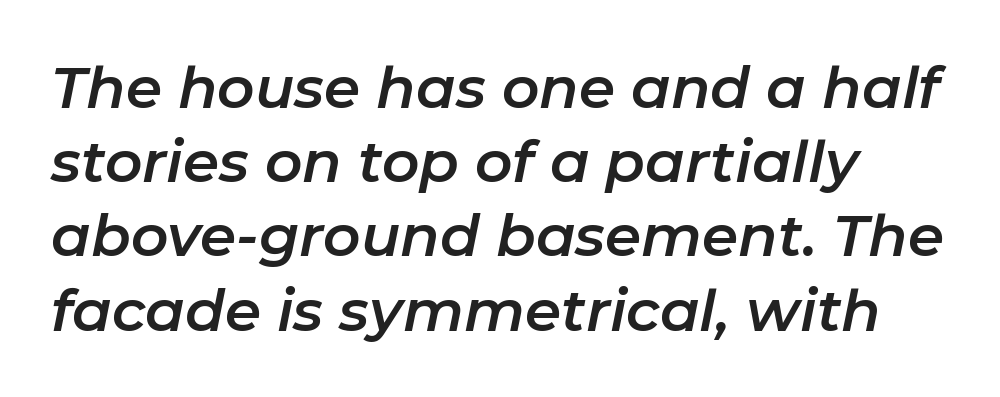
Q: Is the text italic (slanted)? A: Yes, it leans right by about 11 degrees.
Q: Is the text underlined? A: No.
Q: How is the paragraph aligned? A: Left-aligned.
Q: Is the spacing between letters normal or unusually wide? A: Normal.
Q: Is the spacing between lines tight, normal or loose? A: Normal.
Q: Width (condensed, normal, or wide)? A: Normal.
Q: Stroke contrast? A: Low.
Q: x-height? A: Medium.
Q: Monospaced? A: No.
